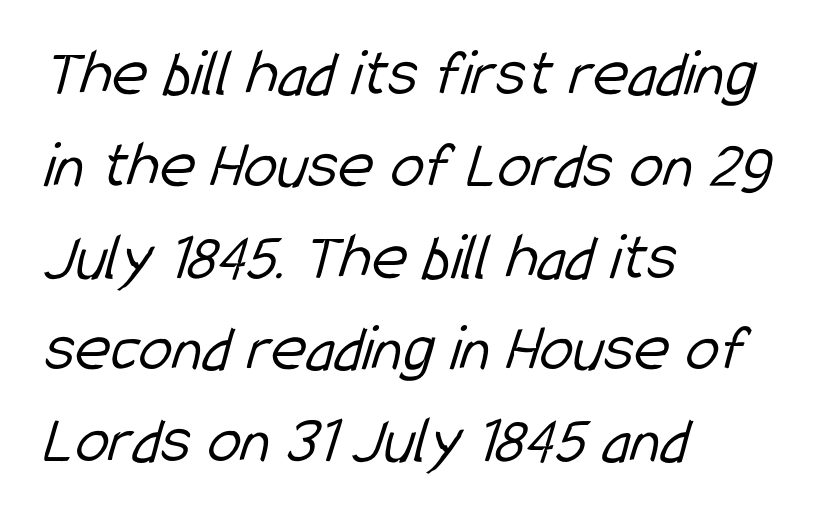
The image shows 68 px light, condensed sans-serif type; set left-aligned, normal line spacing (1.35x), normal letter spacing, not underlined; low stroke contrast and a medium x-height.
